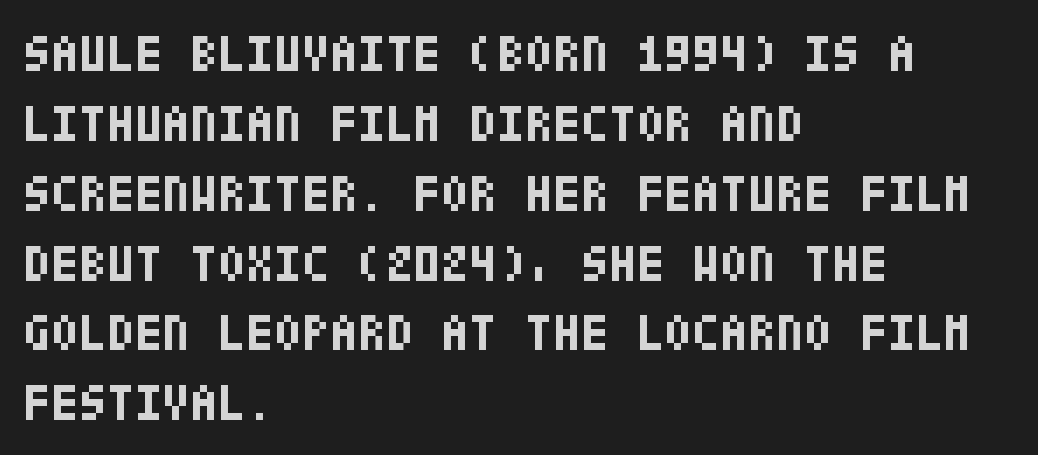
{"serif": "no", "italic": "no", "bold": "yes", "weight": "bold", "width": "condensed", "stroke_contrast": "low", "x_height": "large", "underline": "no", "align": "left", "line_spacing": "normal", "line_spacing_ratio": 1.37, "letter_spacing": "normal", "letter_spacing_em": 0.0, "glyph_px": 51}
